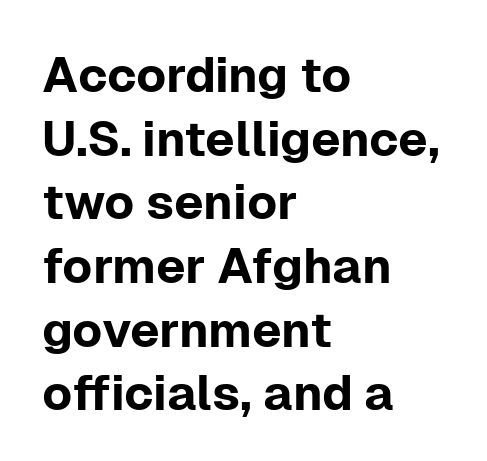
The image shows 49 px sans-serif type, upright; set left-aligned, normal line spacing (1.3x), normal letter spacing, not underlined; low stroke contrast and a medium x-height.
